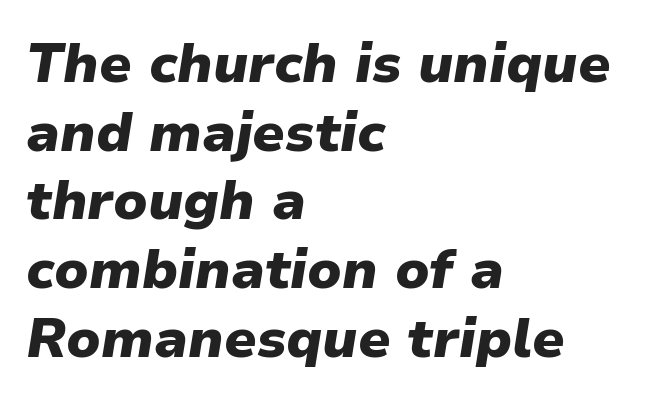
{"italic": "yes", "lean": "right", "slant_degrees": 9, "bold": "yes", "weight": "heavy", "width": "normal", "stroke_contrast": "low", "x_height": "medium", "monospaced": "no", "underline": "no", "align": "left", "line_spacing": "normal", "line_spacing_ratio": 1.25, "letter_spacing": "normal", "letter_spacing_em": 0.0, "glyph_px": 55}
